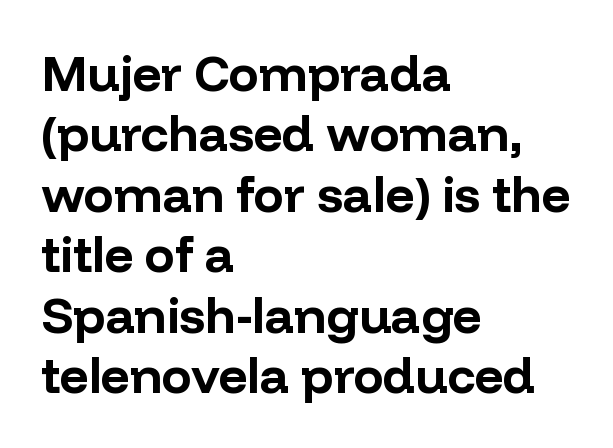
Italic: no, the glyphs are upright roman. The gap between lines stays unmarked. Nope, no serifs anywhere on these letters. In terms of letterspacing, this is plain default setting. Note the varied advance widths — an 'i' is clearly narrower than an 'm'. Left-aligned paragraph, ragged on the right.
